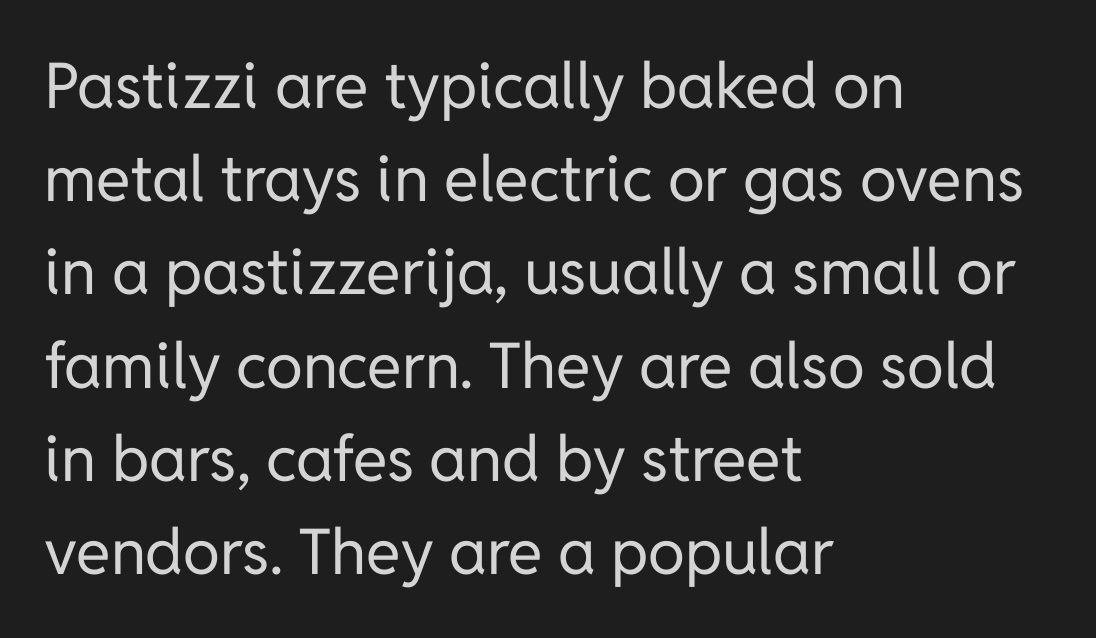
{"serif": "no", "italic": "no", "bold": "no", "weight": "regular", "width": "normal", "stroke_contrast": "low", "x_height": "medium", "monospaced": "no", "underline": "no", "align": "left", "line_spacing": "normal", "line_spacing_ratio": 1.48, "letter_spacing": "normal", "letter_spacing_em": 0.0, "glyph_px": 63}
